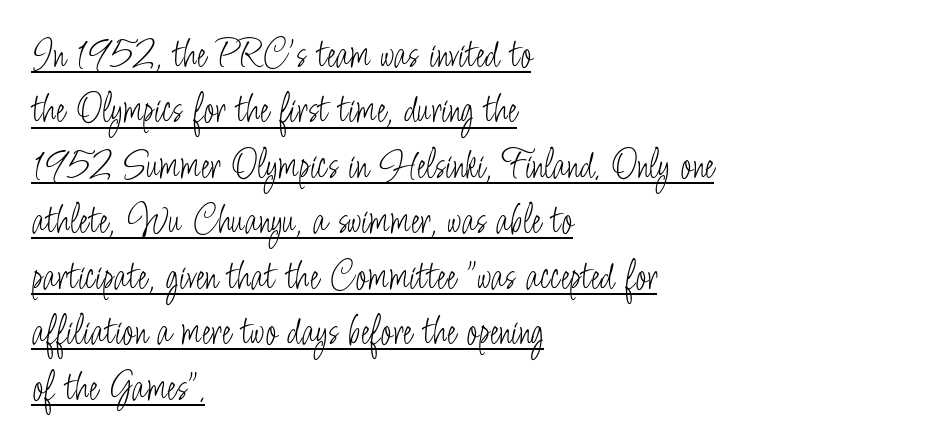
Q: Is the text bold? A: No.
Q: Is the text italic (slanted)? A: Yes.
Q: Is the typeface a serif or a sans-serif typeface? A: Sans-serif.
Q: Is the text underlined? A: Yes.
Q: How is the paragraph aligned? A: Left-aligned.
Q: Is the spacing between letters normal or unusually wide? A: Normal.
Q: Is the spacing between lines tight, normal or loose? A: Normal.
Q: Width (condensed, normal, or wide)? A: Condensed.
Q: Stroke contrast? A: Low.
Q: x-height? A: Small.
Q: Monospaced? A: No.
